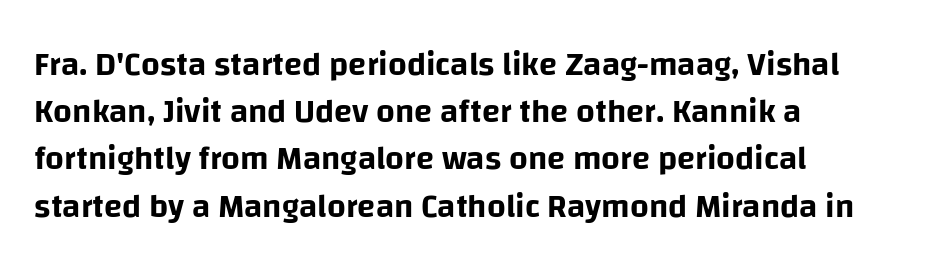
{"serif": "no", "italic": "no", "width": "normal", "stroke_contrast": "low", "x_height": "large", "monospaced": "no", "underline": "no", "align": "left", "line_spacing": "normal", "line_spacing_ratio": 1.43, "letter_spacing": "normal", "letter_spacing_em": 0.0, "glyph_px": 33}
